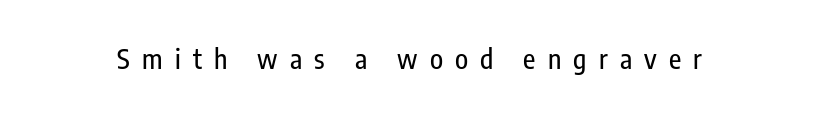
Q: Is the text italic (slanted)? A: No, it is upright.
Q: Is the text underlined? A: No.
Q: Is the spacing between letters normal or unusually wide? A: Unusually wide.
